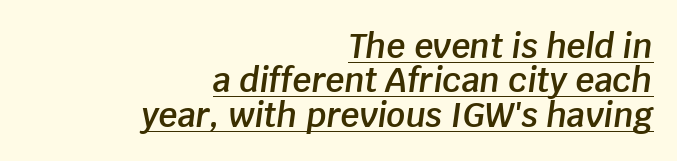
{"italic": "yes", "lean": "right", "slant_degrees": 8, "bold": "semi", "weight": "semibold", "width": "normal", "stroke_contrast": "low", "x_height": "large", "monospaced": "no", "underline": "yes", "align": "right", "line_spacing": "tight", "line_spacing_ratio": 1.04, "letter_spacing": "normal", "letter_spacing_em": 0.0, "glyph_px": 33}
